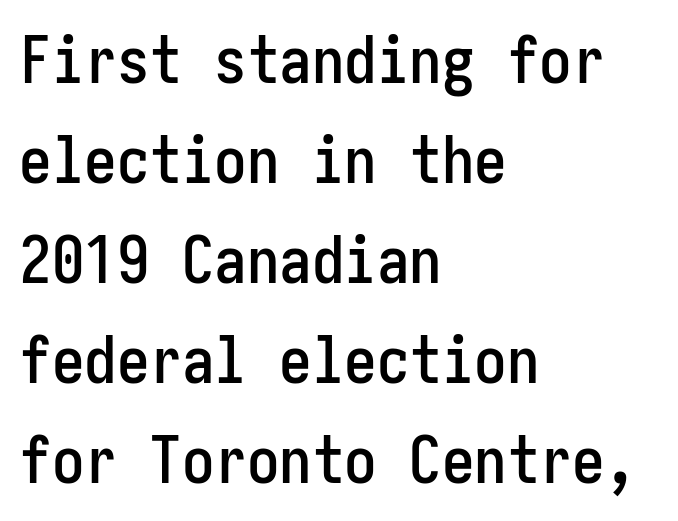
The rendering shows plain stroke endings on the letterforms — a sans-serif design. Every character sits straight up, as roman type does. Any mark beneath the type? The region is blank. Every row of glyphs begins at an identical x-position on the left. Words appear dense and cohesive because spacing is normal.
